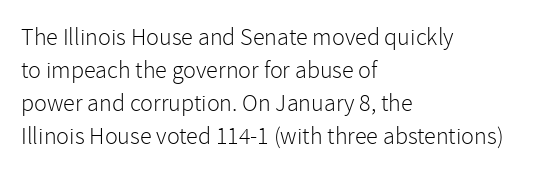
{"italic": "no", "bold": "no", "underline": "no", "align": "left", "line_spacing": "normal", "line_spacing_ratio": 1.37, "letter_spacing": "normal", "letter_spacing_em": 0.0, "glyph_px": 24}
